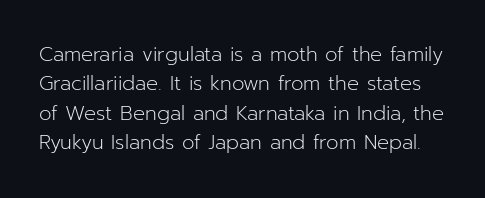
The image shows 20 px text type, upright; set normal line spacing (1.47x), normal letter spacing, not underlined.
